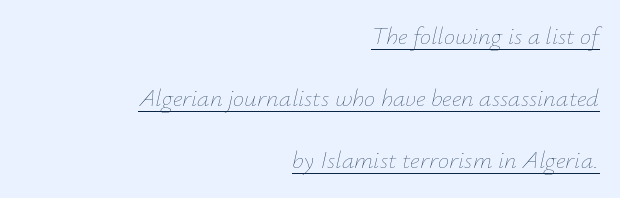
Q: Is the text bold? A: No.
Q: Is the text italic (slanted)? A: Yes, it leans right by about 12 degrees.
Q: Is the text underlined? A: Yes.
Q: How is the paragraph aligned? A: Right-aligned.
Q: Is the spacing between letters normal or unusually wide? A: Normal.
Q: Is the spacing between lines tight, normal or loose? A: Loose.
